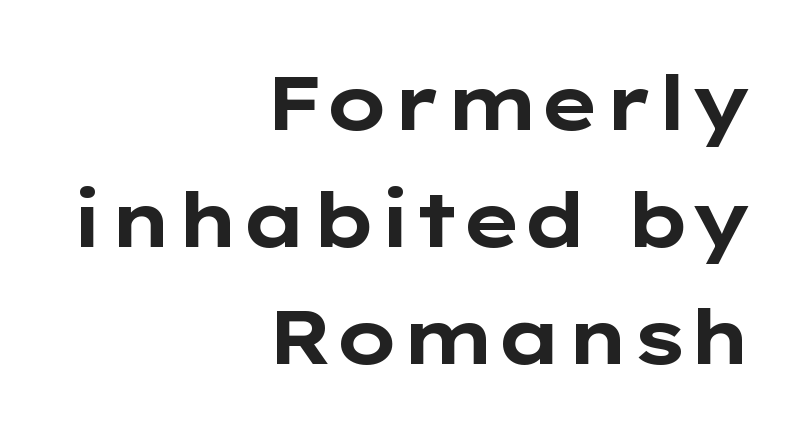
Each line ends at the same right margin while the left side varies. Nothing unusual about the tracking: characters are spaced as the font intends. Proportional: the letters do not fall into vertical columns. The letters carry no serifs — their stems end cleanly without finishing strokes. This rendering features lettering with no underline.
